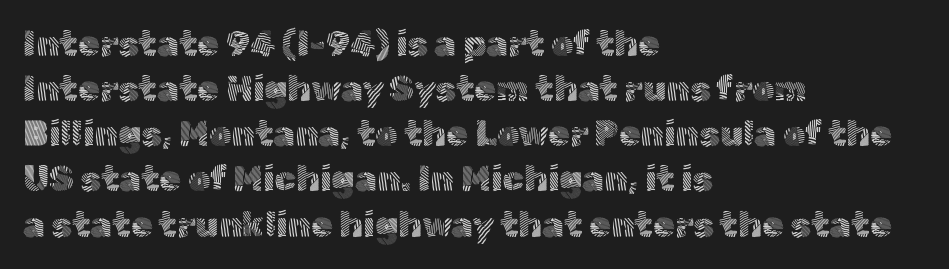
Q: Is the text bold? A: No.
Q: Is the text italic (slanted)? A: No, it is upright.
Q: Is the typeface a serif or a sans-serif typeface? A: Sans-serif.
Q: Is the text underlined? A: No.
Q: How is the paragraph aligned? A: Left-aligned.
Q: Is the spacing between letters normal or unusually wide? A: Normal.
Q: Is the spacing between lines tight, normal or loose? A: Normal.
Q: Width (condensed, normal, or wide)? A: Normal.
Q: x-height? A: Medium.
Q: Monospaced? A: No.
